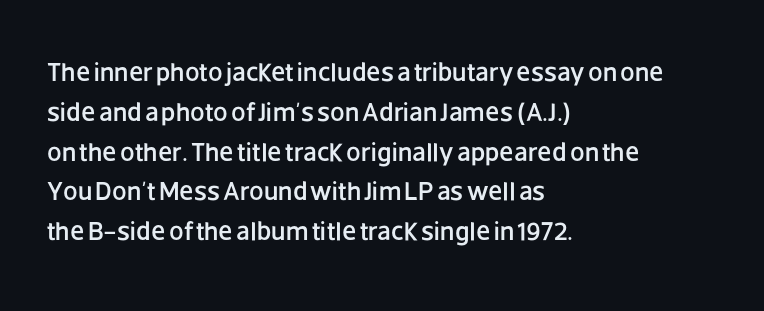
How would I describe the line gaps? Plain and ordinary. Does extra space separate the letters? No, they use regular spacing. These lines stack with their left ends in a neat column. Underlining? Definitely not there. Quick note: not italic, upright.
